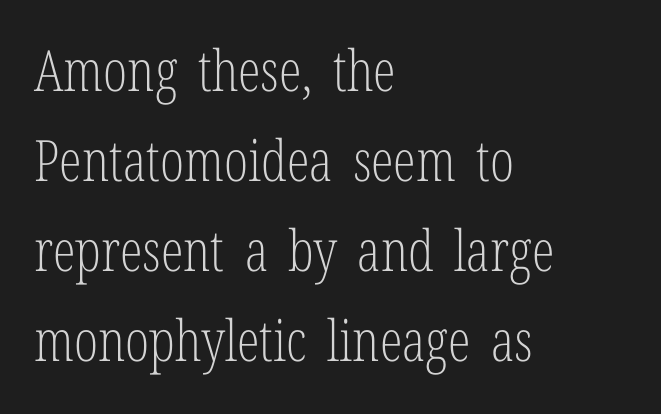
Here the designer chose a conventional face with non-uniform glyph widths. All the whitespace from short lines collects on the right. Letters rest on an invisible, unmarked baseline. One glance says typical: line gaps are just what's usual. These lines were composed using upright roman letters. The cut favours lightness, reaching ordinary text weight at its darkest.
